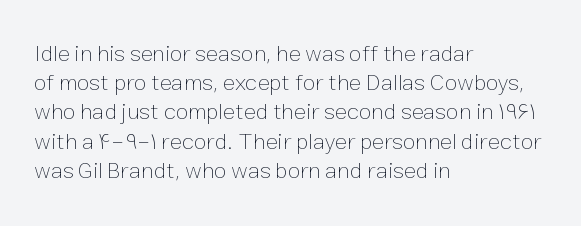
Q: Is the text bold? A: No.
Q: Is the text italic (slanted)? A: No, it is upright.
Q: Is the text underlined? A: No.
Q: How is the paragraph aligned? A: Left-aligned.
Q: Is the spacing between letters normal or unusually wide? A: Normal.
Q: Is the spacing between lines tight, normal or loose? A: Normal.
